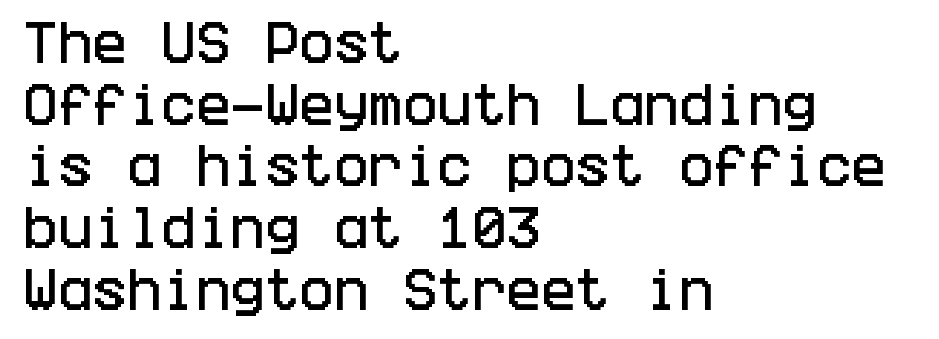
{"serif": "no", "italic": "no", "width": "condensed", "stroke_contrast": "low", "x_height": "large", "underline": "no", "align": "left", "line_spacing": "normal", "line_spacing_ratio": 1.34, "letter_spacing": "normal", "letter_spacing_em": 0.0, "glyph_px": 46}
